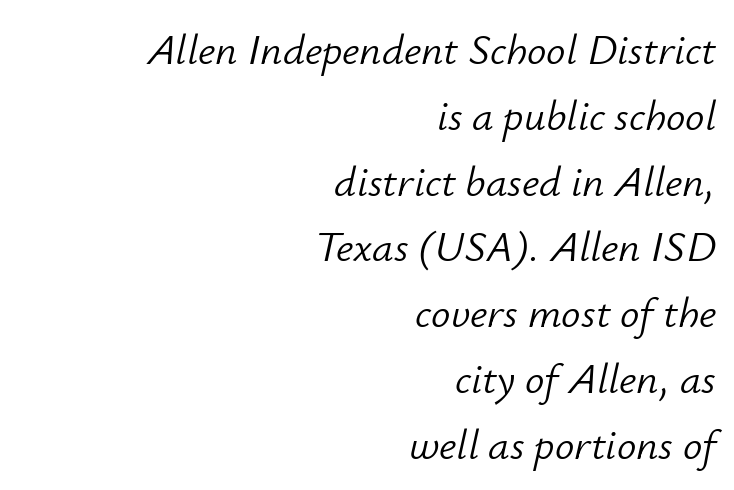
The image shows 43 px light type, italic (leaning right); set right-aligned, normal line spacing (1.53x), normal letter spacing, not underlined; low stroke contrast and a small x-height.
